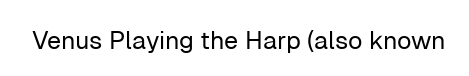
The rendering keeps characters at their native spacing. The font sits on the lighter half of the weight spectrum, regular included. Quick note: underline off. Is there any slant? The stems are plumb.
